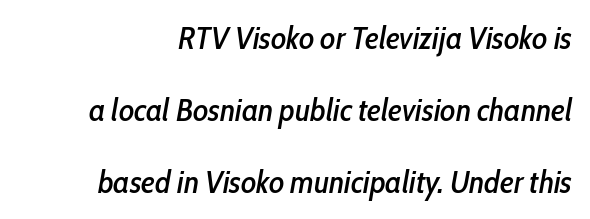
{"italic": "yes", "lean": "right", "slant_degrees": 10, "width": "condensed", "stroke_contrast": "low", "x_height": "medium", "monospaced": "no", "underline": "no", "line_spacing": "loose", "line_spacing_ratio": 2.25, "letter_spacing": "normal", "letter_spacing_em": 0.0, "glyph_px": 32}
